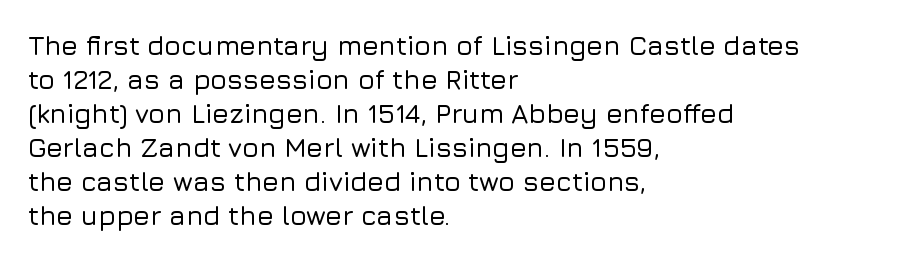
{"italic": "no", "underline": "no", "align": "left", "line_spacing": "normal", "line_spacing_ratio": 1.26, "letter_spacing": "normal", "letter_spacing_em": 0.0, "glyph_px": 27}
